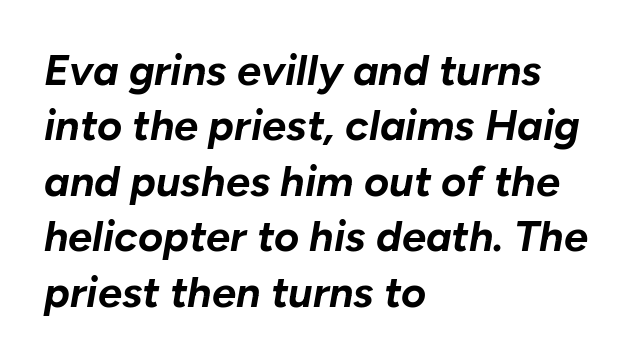
The words here are not underlined. The strokes are fattened all the way to bold. Inter-character spacing is left at the font's built-in metrics. How would I describe the line gaps? Plain and ordinary. Character widths vary here, with narrow letters taking less room than wide ones. The rendering anchors every line to the left-hand side.
